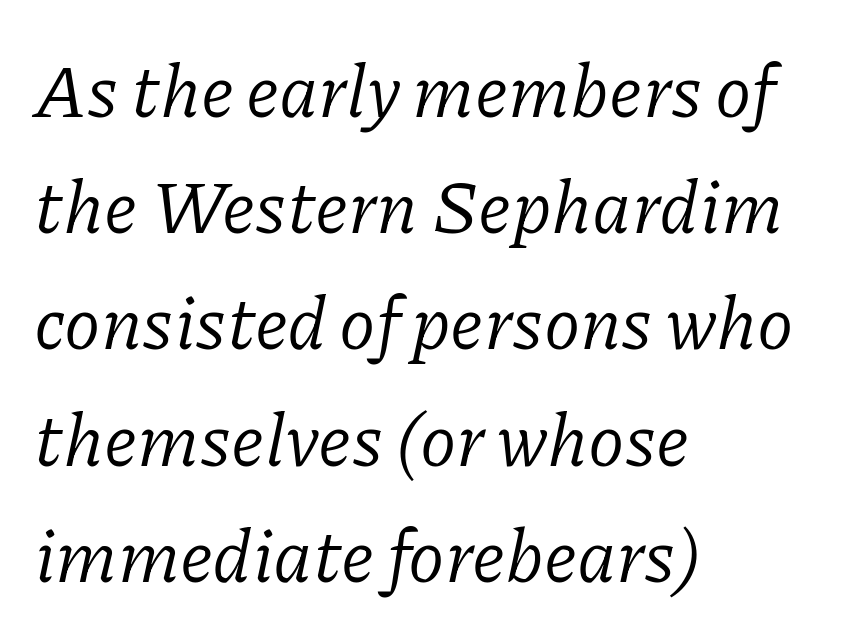
The image shows 74 px regular-weight serif type, italic (leaning right); set left-aligned, normal line spacing (1.57x), normal letter spacing, not underlined; low stroke contrast and a medium x-height.
